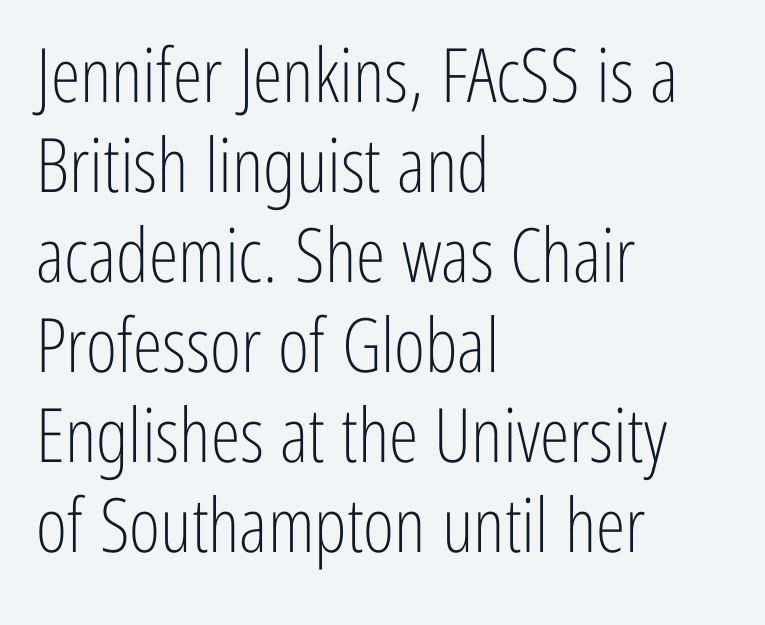
{"serif": "no", "italic": "no", "bold": "no", "weight": "light", "width": "condensed", "stroke_contrast": "low", "x_height": "medium", "monospaced": "no", "underline": "no", "align": "left", "line_spacing_ratio": 1.2, "letter_spacing": "normal", "letter_spacing_em": 0.0, "glyph_px": 75}
